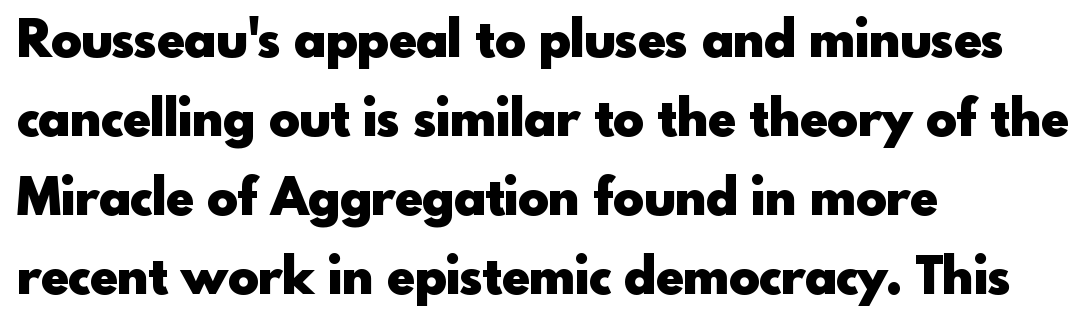
The image shows 51 px heavy sans-serif type, upright; set left-aligned, normal line spacing (1.55x), normal letter spacing, not underlined; a small x-height.
